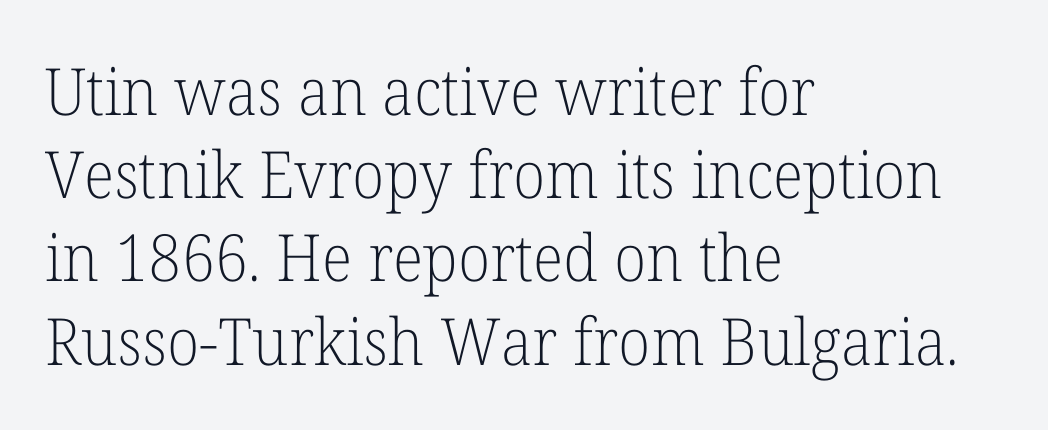
The image shows 65 px light serif type, upright; set left-aligned, normal line spacing (1.28x), normal letter spacing, not underlined; low stroke contrast and a medium x-height.
